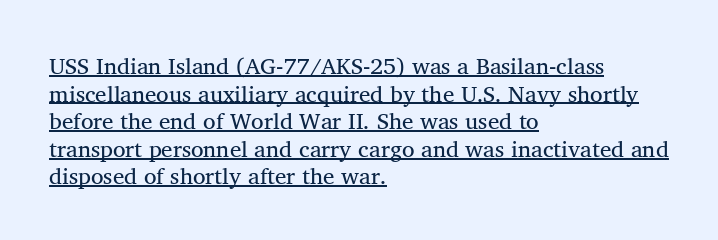
The image shows 23 px text type; set left-aligned, line spacing 1.2x, normal letter spacing, underlined.
